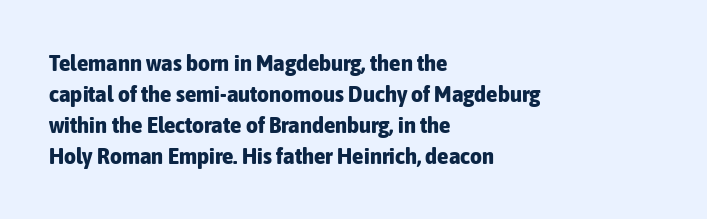
Caption: bold face, heavy strokes. Compared with typical body copy, the letter spacing here is the same. Line starts are locked; line ends wander. The axis of the letterforms is exactly vertical.
